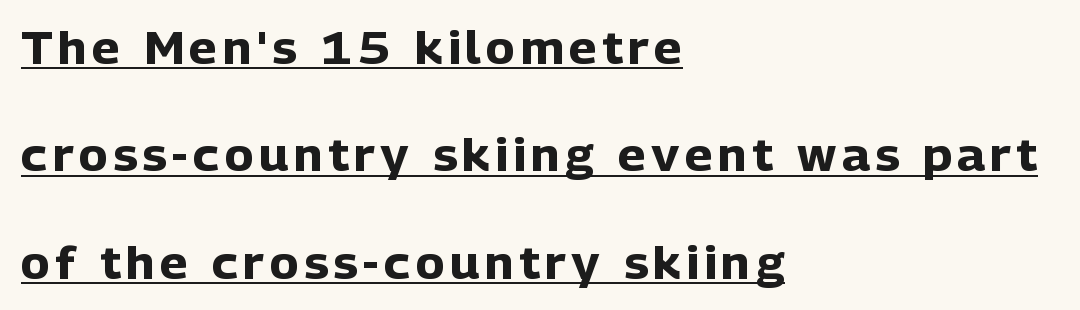
Somebody hit Ctrl+U on this one — the words are underlined. This is sans-serif lettering, the kind often seen on screens and signage. A classic flush-left, rag-right setting is used for this passage. Here the designer chose a conventional face with non-uniform glyph widths.
